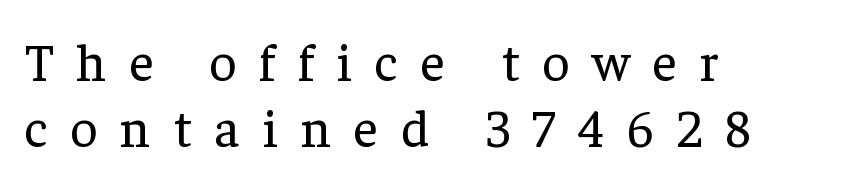
The specimen omits any rule beneath the text block's lines. Characters follow at a spacing far wider than the type designer built in. The face used here is proportionally spaced, like ordinary book or web type. The letters look calm and open, with moderate or lighter stems. Little horizontal feet cap the strokes, marking this as serif type.
